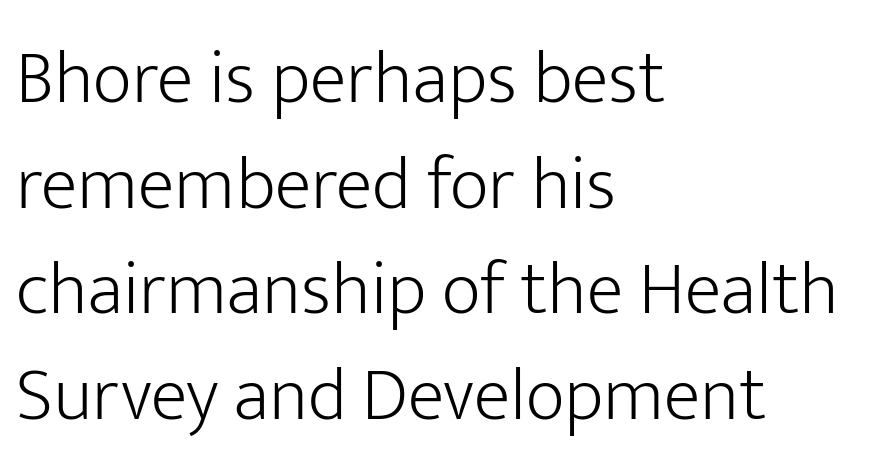
Q: Is the text bold? A: No.
Q: Is the text italic (slanted)? A: No, it is upright.
Q: Is the typeface a serif or a sans-serif typeface? A: Sans-serif.
Q: Is the text underlined? A: No.
Q: How is the paragraph aligned? A: Left-aligned.
Q: Is the spacing between letters normal or unusually wide? A: Normal.
Q: Is the spacing between lines tight, normal or loose? A: Normal.
Q: Width (condensed, normal, or wide)? A: Normal.
Q: Stroke contrast? A: Low.
Q: x-height? A: Medium.
Q: Monospaced? A: No.
